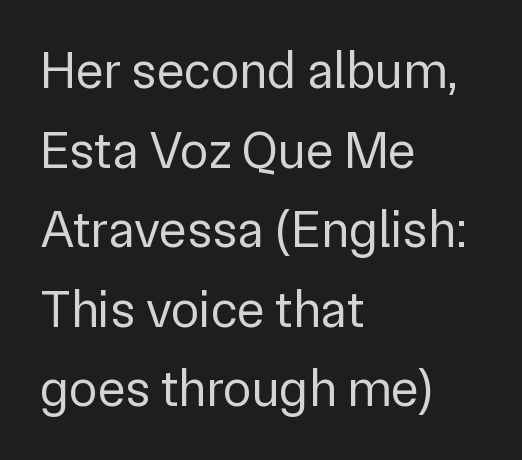
The image shows 52 px regular-weight sans-serif type, upright; set left-aligned, normal line spacing (1.53x), normal letter spacing, not underlined; low stroke contrast and a medium x-height.
